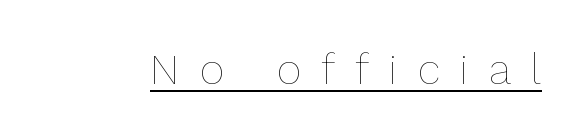
Q: Is the text bold? A: No.
Q: Is the text italic (slanted)? A: No, it is upright.
Q: Is the text underlined? A: Yes.
Q: Is the spacing between letters normal or unusually wide? A: Unusually wide.
Q: Width (condensed, normal, or wide)? A: Normal.
Q: Stroke contrast? A: Low.
Q: x-height? A: Medium.
Q: Monospaced? A: No.
